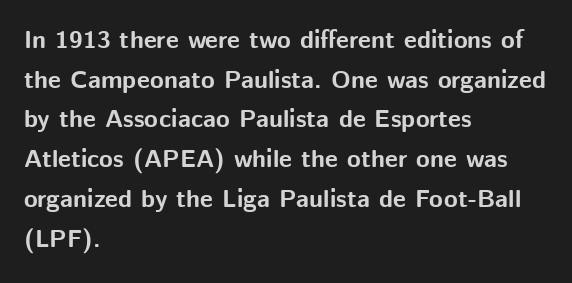
The words here are not underlined. Glyph-to-glyph distance matches everyday printed text. The rows are spaced the way most documents space them. The lettering holds an erect, upright posture throughout. Heavy-handed strokes throughout: this text is bold. Which margin do the lines hug? The left one — the right edge is uneven.
